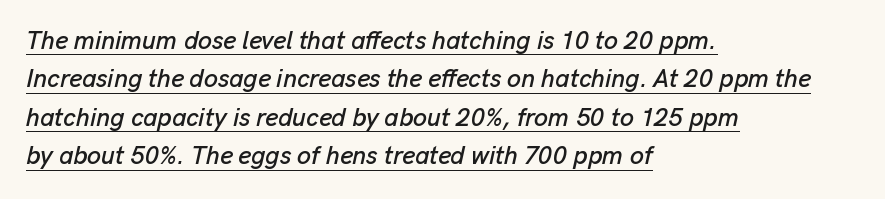
The image shows 25 px text type, italic (leaning right); set left-aligned, normal line spacing (1.54x), normal letter spacing, underlined.
